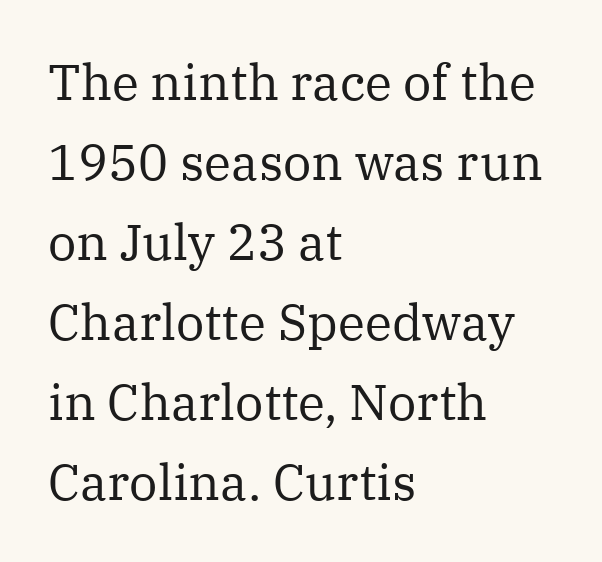
Q: Is the text bold? A: No.
Q: Is the text italic (slanted)? A: No, it is upright.
Q: Is the typeface a serif or a sans-serif typeface? A: Serif.
Q: Is the text underlined? A: No.
Q: How is the paragraph aligned? A: Left-aligned.
Q: Is the spacing between letters normal or unusually wide? A: Normal.
Q: Is the spacing between lines tight, normal or loose? A: Normal.
Q: Width (condensed, normal, or wide)? A: Normal.
Q: Stroke contrast? A: Medium.
Q: x-height? A: Medium.
Q: Monospaced? A: No.
